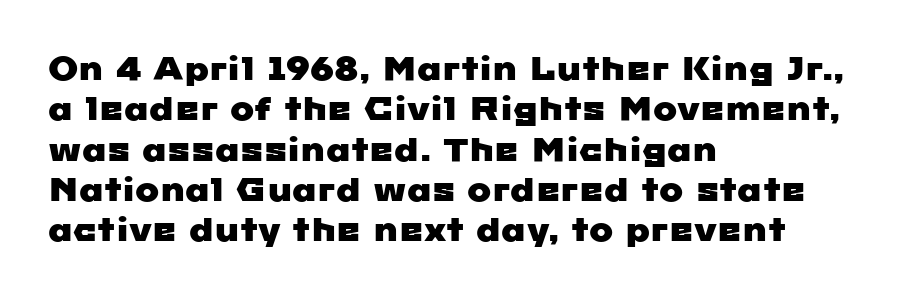
{"serif": "no", "width": "wide", "stroke_contrast": "low", "x_height": "medium", "monospaced": "no", "underline": "no", "align": "left", "line_spacing": "normal", "line_spacing_ratio": 1.26, "letter_spacing": "normal", "letter_spacing_em": 0.0, "glyph_px": 32}
